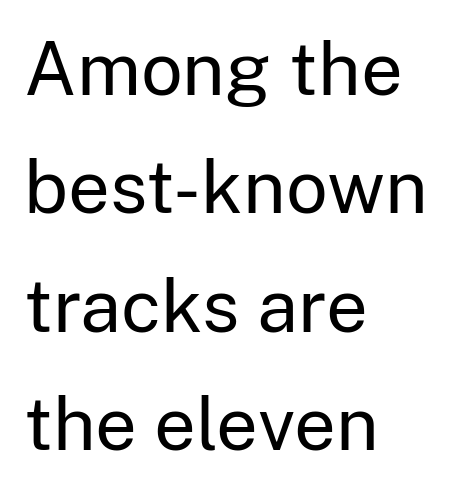
{"serif": "no", "italic": "no", "bold": "no", "weight": "regular", "width": "normal", "stroke_contrast": "low", "x_height": "medium", "monospaced": "no", "underline": "no", "align": "left", "line_spacing": "normal", "line_spacing_ratio": 1.6, "letter_spacing": "normal", "letter_spacing_em": 0.0, "glyph_px": 74}
